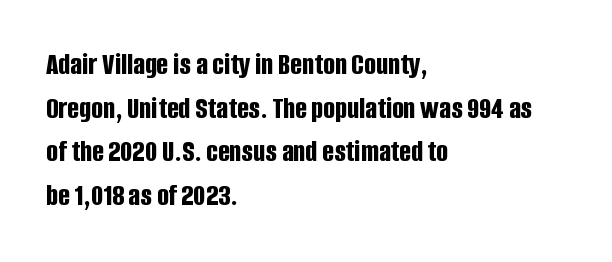
Q: Is the text bold? A: Yes.
Q: Is the text italic (slanted)? A: No, it is upright.
Q: Is the typeface a serif or a sans-serif typeface? A: Sans-serif.
Q: Is the text underlined? A: No.
Q: How is the paragraph aligned? A: Left-aligned.
Q: Is the spacing between letters normal or unusually wide? A: Normal.
Q: Is the spacing between lines tight, normal or loose? A: Normal.
Q: Width (condensed, normal, or wide)? A: Condensed.
Q: Stroke contrast? A: Low.
Q: x-height? A: Large.
Q: Monospaced? A: No.
